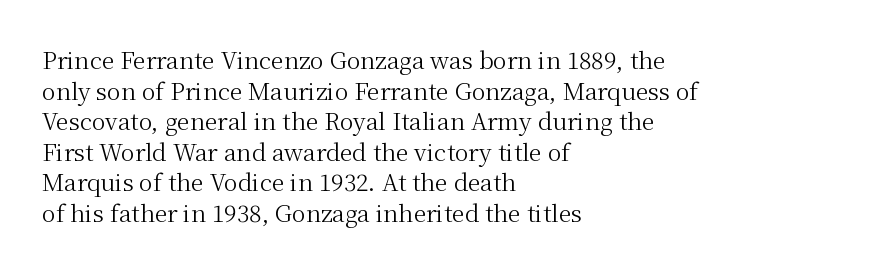
Q: Is the text bold? A: No.
Q: Is the text italic (slanted)? A: No, it is upright.
Q: Is the text underlined? A: No.
Q: How is the paragraph aligned? A: Left-aligned.
Q: Is the spacing between letters normal or unusually wide? A: Normal.
Q: Is the spacing between lines tight, normal or loose? A: Normal.
